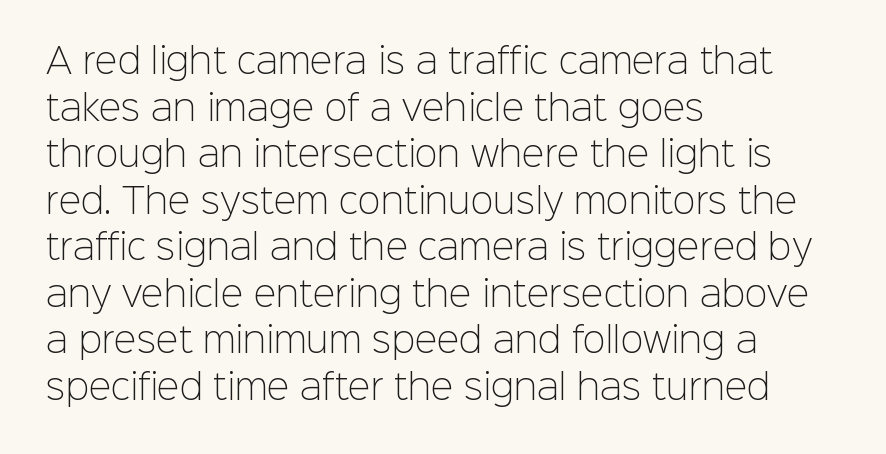
This is not heavy type; no bold has been used. Where is the straight margin? On the left. You can tell it's not italic because the verticals are truly vertical. Typographically, this falls in the sans-serif category.
